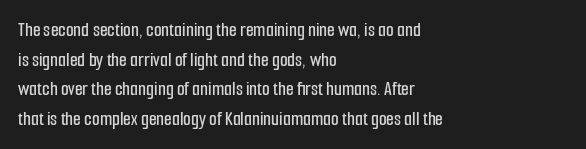
The image shows 20 px text type, upright; set left-aligned, normal line spacing (1.48x), normal letter spacing, not underlined.
